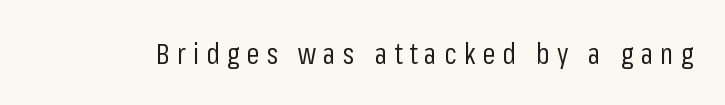
{"serif": "no", "italic": "no", "bold": "no", "weight": "regular", "width": "condensed", "stroke_contrast": "low", "x_height": "medium", "monospaced": "no", "underline": "no", "letter_spacing": "wide", "letter_spacing_em": 0.25, "glyph_px": 29}
